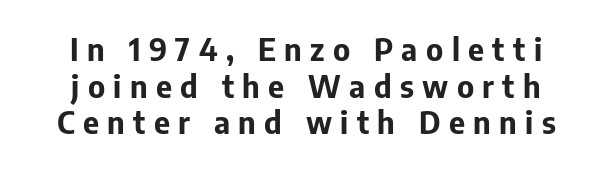
Observe the wide spacing: letters keep a clear distance from each other. Is this a fixed-width face? No — the glyphs have proportional, varying widths. Any mark beneath the type? The region is blank. A typesetter would label this face a sans.
